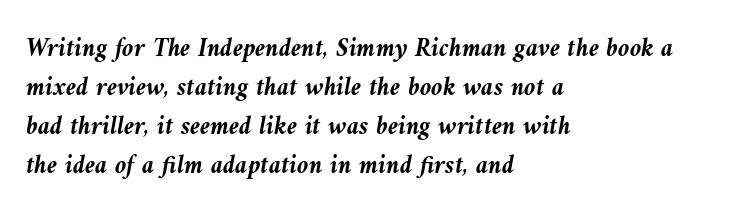
Look at the tracking — it's just the regular setting, nothing added. Horizontally, the lines are justified to the leading edge only. Summary of weight: heavy, a full bold. Has an underline been added? It has not. Normally led — the rows are evenly, conventionally spaced.
